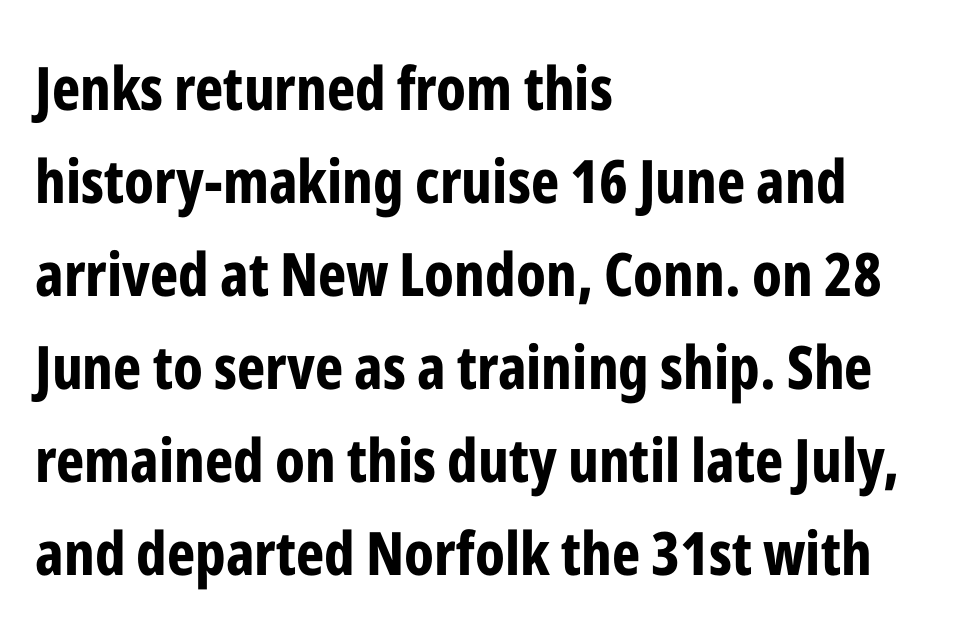
One-word summary of the alignment: left. Is this a fixed-width face? No — the glyphs have proportional, varying widths. Grotesque or geometric, the face here clearly has no serifs. Tracking value appears to be zero — textbook default spacing.
